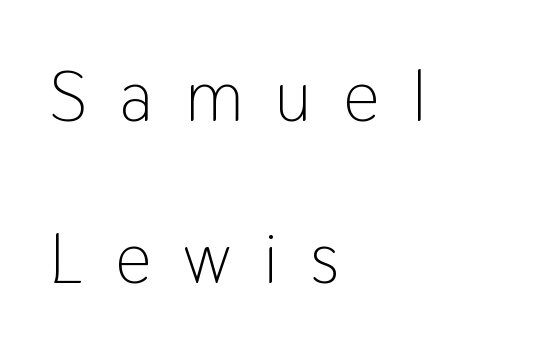
The typography opts for an upright posture over an oblique one. All the whitespace from short lines collects on the right. Is this a sans? Yes — the strokes have no serifs. Type without underlining.
